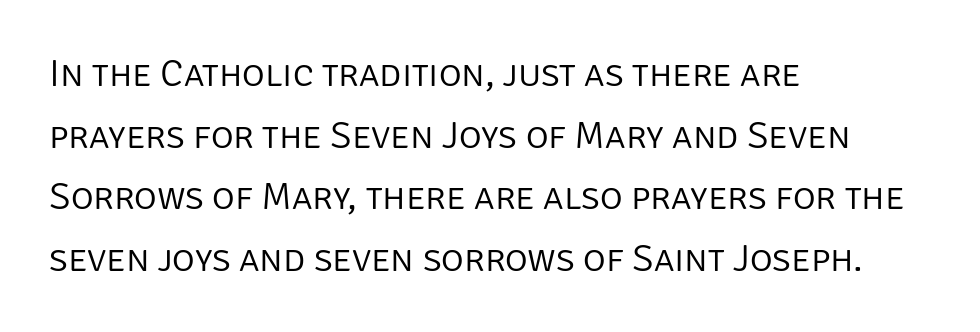
Does the lettering tilt? It doesn't — this is upright. Glyph-to-glyph distance matches everyday printed text. One glance says typical: line gaps are just what's usual. These lines are set flush left with a ragged right edge. Is the stroke heavy? The answer is a plain regular-or-lighter.
